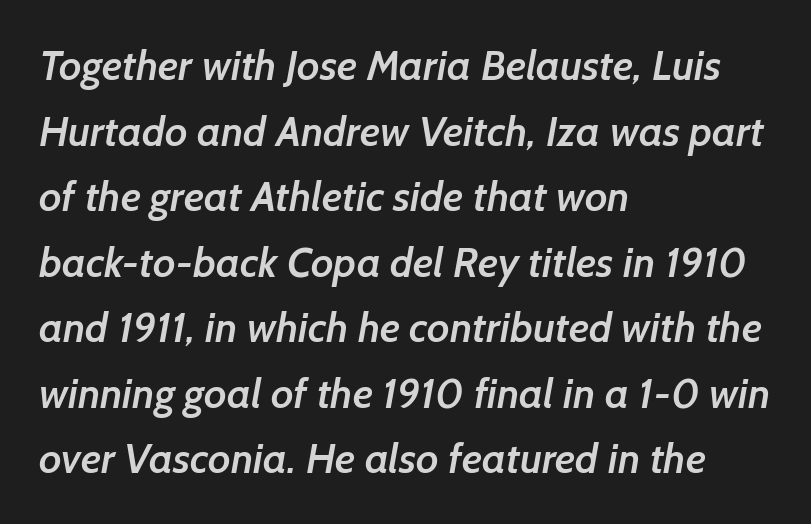
{"serif": "no", "bold": "semi", "weight": "semibold", "width": "normal", "stroke_contrast": "low", "x_height": "medium", "monospaced": "no", "underline": "no", "align": "left", "line_spacing": "normal", "line_spacing_ratio": 1.56, "letter_spacing": "normal", "letter_spacing_em": 0.0, "glyph_px": 42}
